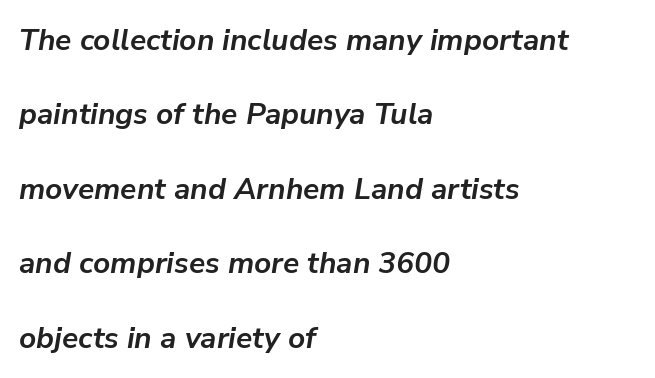
{"italic": "yes", "lean": "right", "slant_degrees": 9, "bold": "yes", "weight": "semibold", "width": "normal", "stroke_contrast": "low", "x_height": "medium", "monospaced": "no", "underline": "no", "align": "left", "line_spacing": "loose", "line_spacing_ratio": 2.48, "letter_spacing": "normal", "letter_spacing_em": 0.0, "glyph_px": 30}
